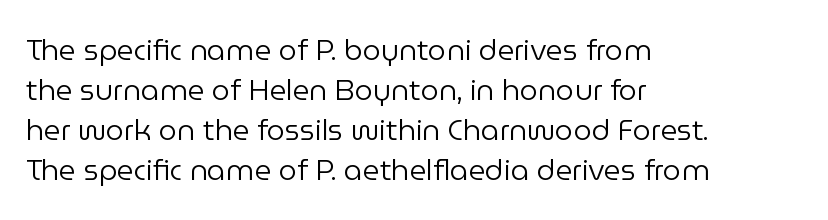
Q: Is the text bold? A: No.
Q: Is the text italic (slanted)? A: No, it is upright.
Q: Is the typeface a serif or a sans-serif typeface? A: Sans-serif.
Q: Is the text underlined? A: No.
Q: How is the paragraph aligned? A: Left-aligned.
Q: Is the spacing between letters normal or unusually wide? A: Normal.
Q: Is the spacing between lines tight, normal or loose? A: Normal.
Q: Width (condensed, normal, or wide)? A: Normal.
Q: Stroke contrast? A: Low.
Q: x-height? A: Medium.
Q: Monospaced? A: No.
